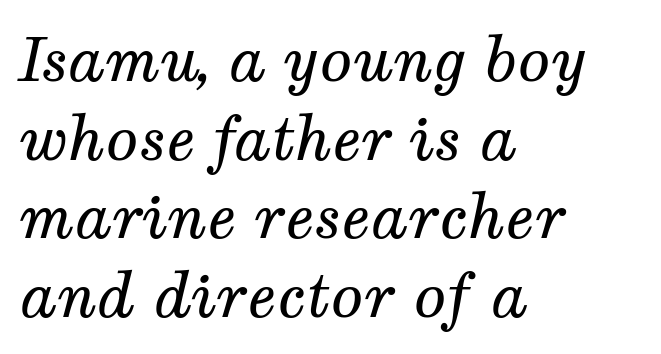
{"serif": "yes", "italic": "yes", "lean": "right", "slant_degrees": 12, "bold": "no", "weight": "regular", "width": "normal", "stroke_contrast": "medium", "x_height": "medium", "monospaced": "no", "underline": "no", "align": "left", "line_spacing": "normal", "line_spacing_ratio": 1.31, "letter_spacing": "normal", "letter_spacing_em": 0.0, "glyph_px": 60}
